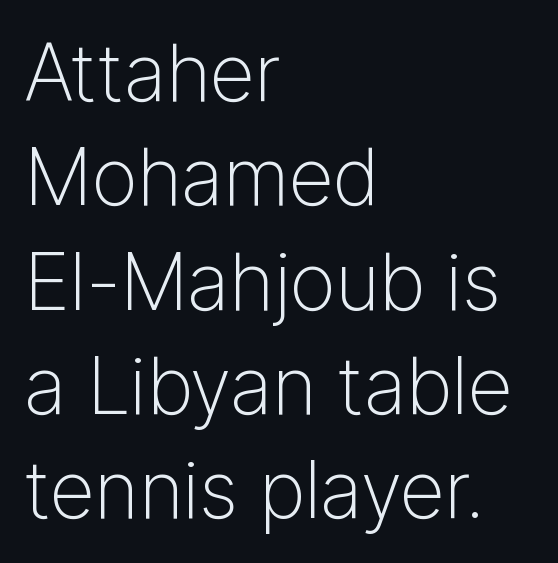
{"serif": "no", "italic": "no", "bold": "no", "weight": "light", "width": "normal", "stroke_contrast": "low", "x_height": "medium", "monospaced": "no", "underline": "no", "align": "left", "line_spacing": "normal", "line_spacing_ratio": 1.32, "letter_spacing": "normal", "letter_spacing_em": 0.0, "glyph_px": 79}
